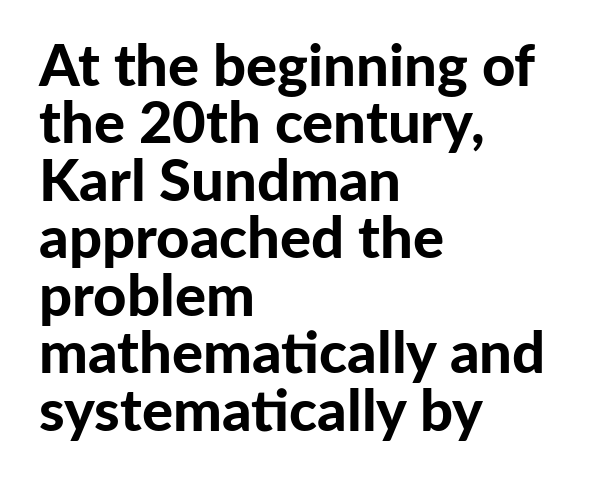
{"serif": "no", "italic": "no", "bold": "yes", "weight": "bold", "width": "normal", "stroke_contrast": "low", "x_height": "medium", "monospaced": "no", "underline": "no", "align": "left", "line_spacing": "tight", "line_spacing_ratio": 0.99, "letter_spacing": "normal", "letter_spacing_em": 0.0, "glyph_px": 58}
